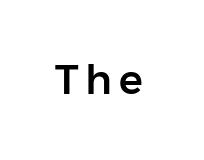
Q: Is the text italic (slanted)? A: No, it is upright.
Q: Is the typeface a serif or a sans-serif typeface? A: Sans-serif.
Q: Is the text underlined? A: No.
Q: Width (condensed, normal, or wide)? A: Normal.
Q: Stroke contrast? A: Low.
Q: x-height? A: Medium.
Q: Monospaced? A: No.
